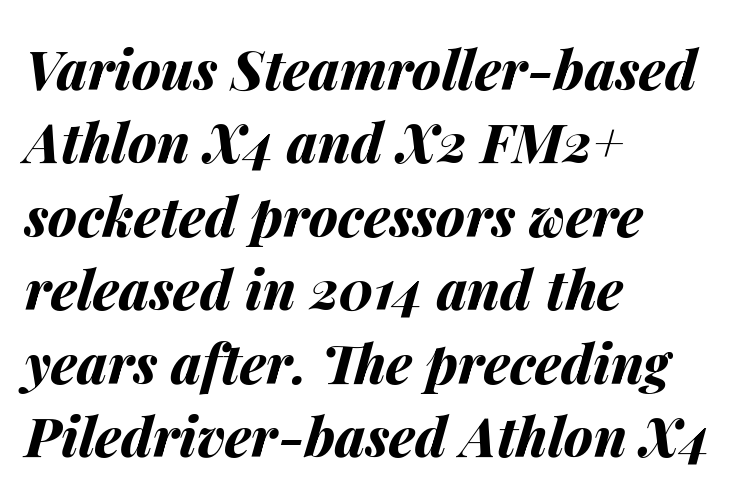
Q: Is the text bold? A: Yes.
Q: Is the text italic (slanted)? A: Yes, it leans right by about 14 degrees.
Q: Is the text underlined? A: No.
Q: How is the paragraph aligned? A: Left-aligned.
Q: Is the spacing between letters normal or unusually wide? A: Normal.
Q: Is the spacing between lines tight, normal or loose? A: Normal.
Q: Width (condensed, normal, or wide)? A: Normal.
Q: Stroke contrast? A: Medium.
Q: x-height? A: Medium.
Q: Monospaced? A: No.
